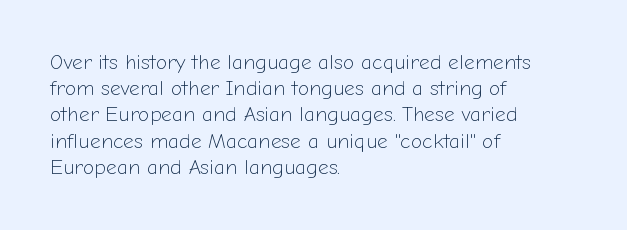
Q: Is the text bold? A: No.
Q: Is the text italic (slanted)? A: No, it is upright.
Q: Is the text underlined? A: No.
Q: How is the paragraph aligned? A: Left-aligned.
Q: Is the spacing between letters normal or unusually wide? A: Normal.
Q: Is the spacing between lines tight, normal or loose? A: Normal.
